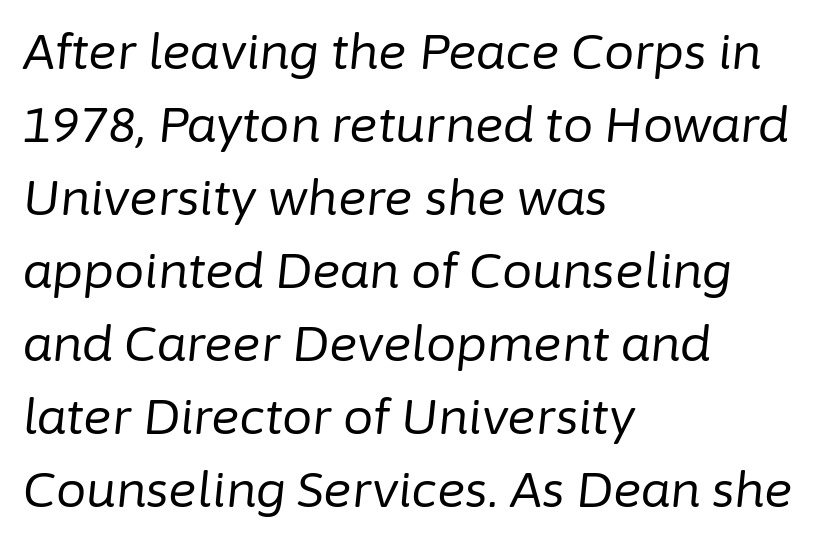
Compared with a centered layout, this one pins lines to the left instead. The words here are not underlined. Slanted lettering throughout. Horizontal bands of white between lines are of average thickness. These lines are rendered in a variable-pitch font.
